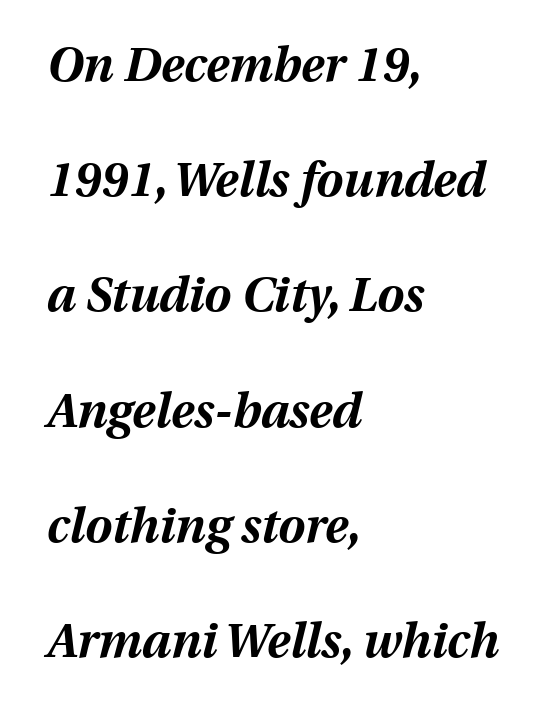
The image shows 48 px bold type, italic (leaning right); set left-aligned, loose line spacing (2.4x), normal letter spacing, not underlined; medium stroke contrast and a medium x-height.
